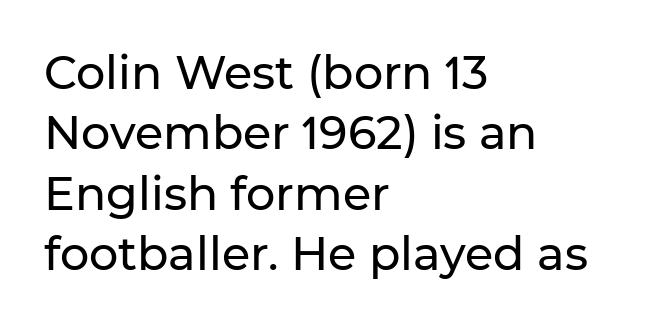
Quick note: underline off. One glance says typical: line gaps are just what's usual. Is the letter spacing exaggerated? No — it looks like the ordinary default. Which margin do the lines hug? The left one — the right edge is uneven. Every character sits straight up, as roman type does.
